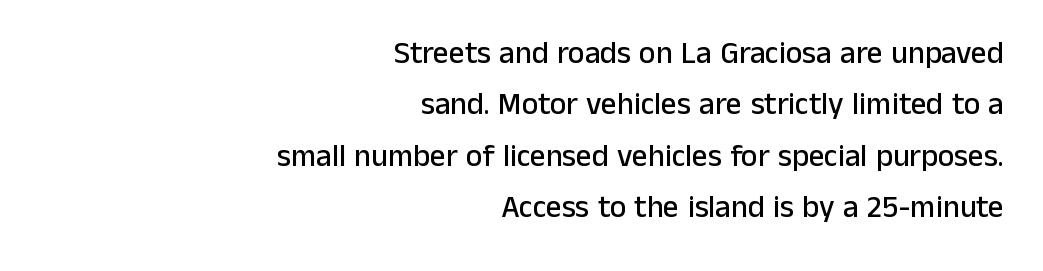
The image shows 31 px sans-serif type, upright; set right-aligned, normal line spacing (1.66x), normal letter spacing, not underlined; low stroke contrast and a medium x-height.
